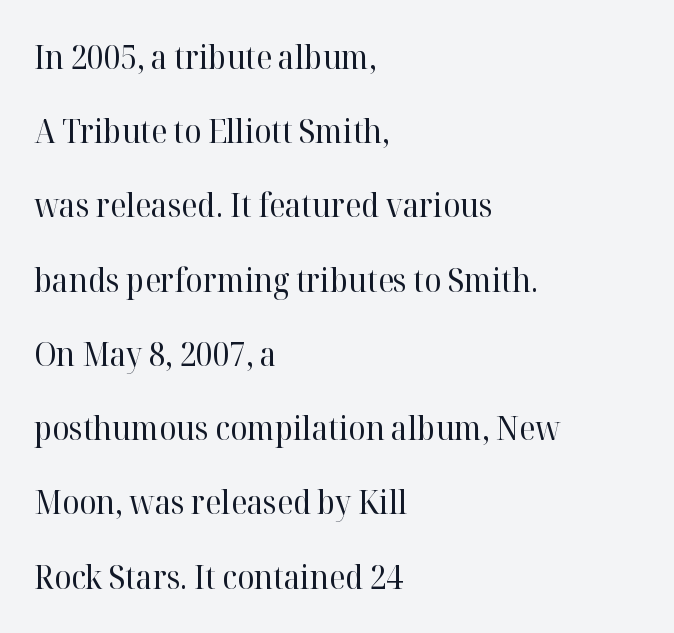
{"serif": "yes", "italic": "no", "bold": "no", "weight": "regular", "width": "normal", "stroke_contrast": "high", "x_height": "medium", "monospaced": "no", "underline": "no", "align": "left", "line_spacing": "loose", "line_spacing_ratio": 2.32, "letter_spacing": "normal", "letter_spacing_em": 0.0, "glyph_px": 32}
